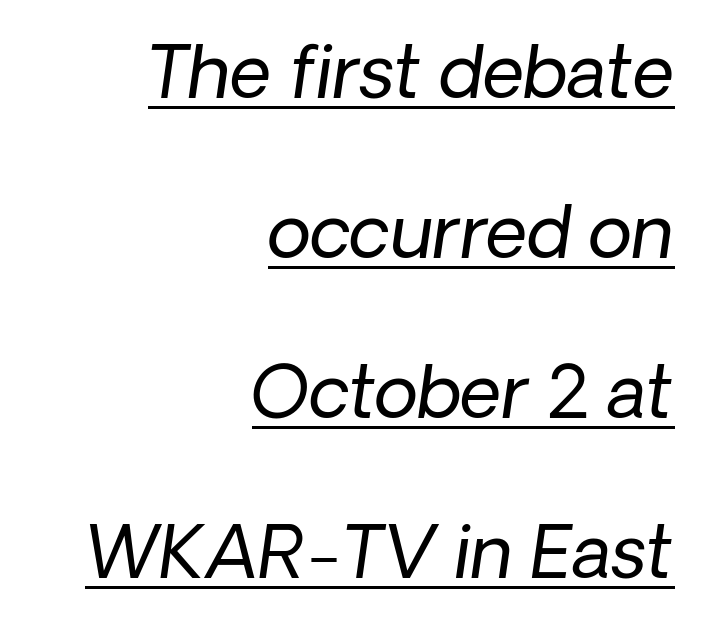
This sample has the flowing, uneven cadence of proportional lettering. The lines are spread far apart with generous leading. The letters are slanted; this is an italic face. Somebody hit Ctrl+U on this one — the words are underlined. No extra tracking has been applied to these lines. Layout note: lines flush right.
